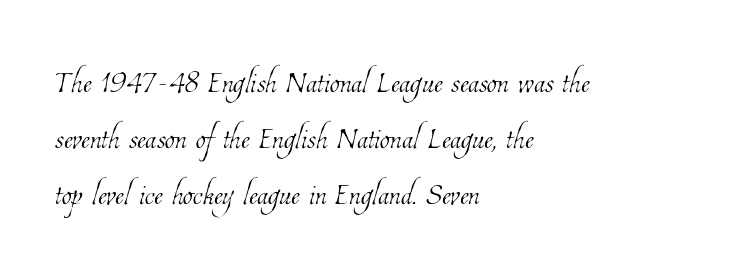
{"bold": "no", "weight": "thin", "width": "condensed", "stroke_contrast": "low", "x_height": "medium", "monospaced": "no", "underline": "no", "align": "left", "line_spacing": "normal", "line_spacing_ratio": 1.37, "letter_spacing": "normal", "letter_spacing_em": 0.0, "glyph_px": 41}
